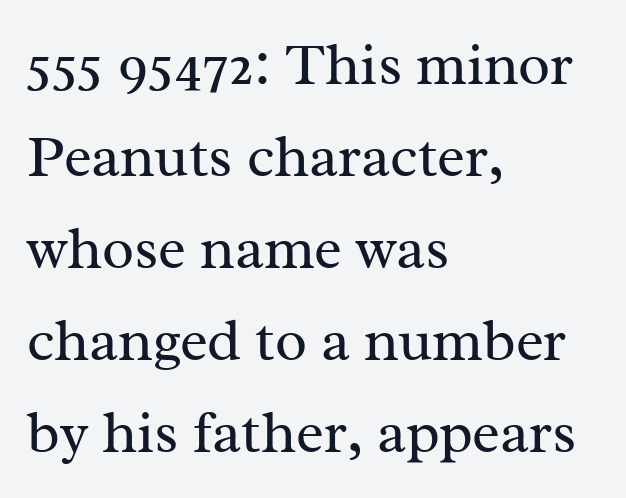
{"serif": "yes", "italic": "no", "bold": "no", "weight": "regular", "width": "normal", "stroke_contrast": "medium", "x_height": "medium", "monospaced": "no", "underline": "no", "align": "left", "line_spacing": "normal", "line_spacing_ratio": 1.56, "letter_spacing": "normal", "letter_spacing_em": 0.0, "glyph_px": 59}
